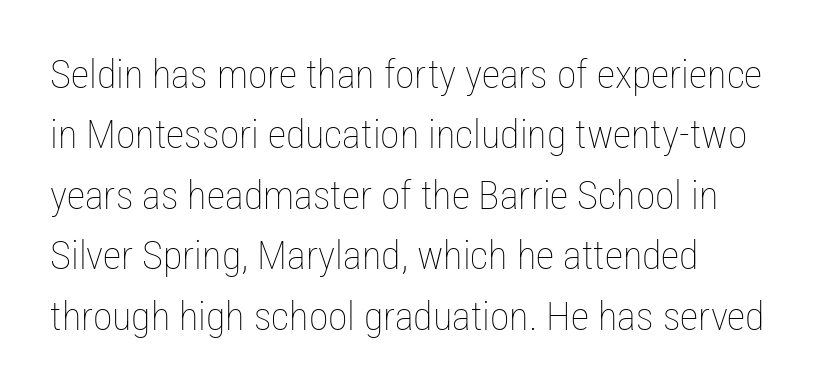
Q: Is the text bold? A: No.
Q: Is the text italic (slanted)? A: No, it is upright.
Q: Is the text underlined? A: No.
Q: How is the paragraph aligned? A: Left-aligned.
Q: Is the spacing between letters normal or unusually wide? A: Normal.
Q: Is the spacing between lines tight, normal or loose? A: Normal.
Q: Width (condensed, normal, or wide)? A: Condensed.
Q: Stroke contrast? A: Low.
Q: x-height? A: Medium.
Q: Monospaced? A: No.
